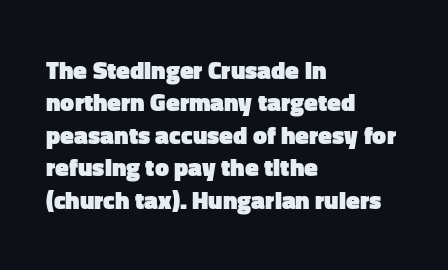
{"italic": "no", "bold": "yes", "underline": "no", "align": "left", "line_spacing": "normal", "line_spacing_ratio": 1.3, "letter_spacing": "normal", "letter_spacing_em": 0.0, "glyph_px": 25}
